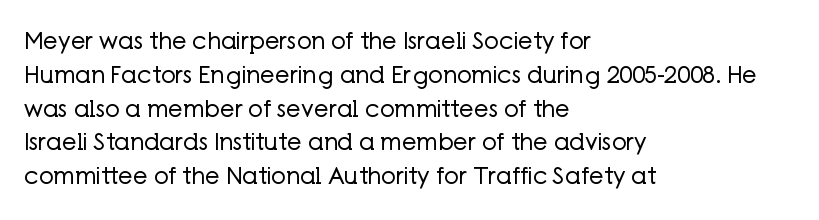
Q: Is the text bold? A: No.
Q: Is the text italic (slanted)? A: No, it is upright.
Q: Is the text underlined? A: No.
Q: How is the paragraph aligned? A: Left-aligned.
Q: Is the spacing between letters normal or unusually wide? A: Normal.
Q: Is the spacing between lines tight, normal or loose? A: Normal.
